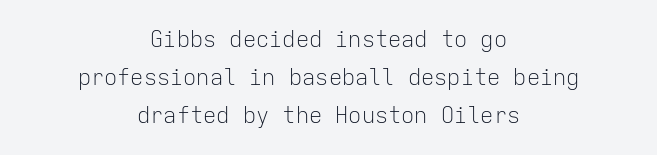
Q: Is the text bold? A: No.
Q: Is the text italic (slanted)? A: No, it is upright.
Q: Is the text underlined? A: No.
Q: How is the paragraph aligned? A: Centered.
Q: Is the spacing between letters normal or unusually wide? A: Normal.
